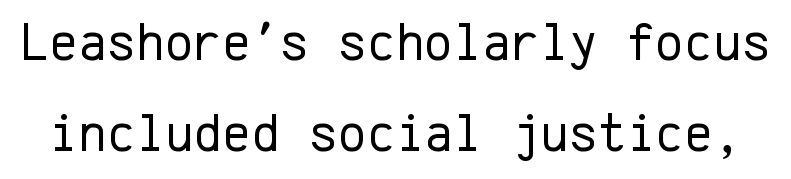
Does the leading feel generous? No, just average. Only glyphs here, with clear space below each row. Grotesque or geometric, the face here clearly has no serifs. Weight: regular or lighter. You could call the tracking neutral — neither tight nor loose. Designer's note — italics off, roman on.
